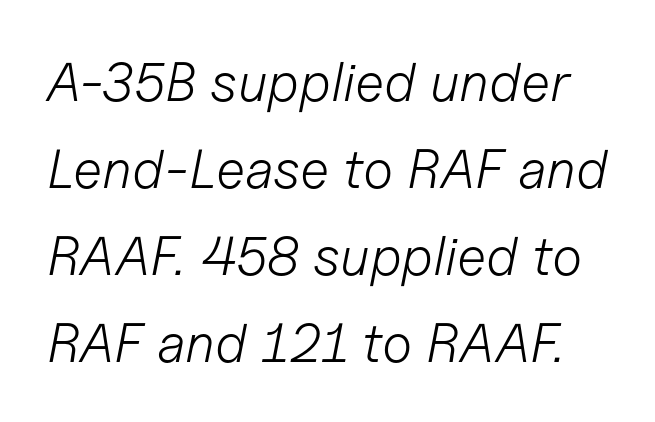
{"italic": "yes", "lean": "right", "slant_degrees": 11, "bold": "no", "weight": "light", "width": "normal", "stroke_contrast": "low", "x_height": "medium", "monospaced": "no", "underline": "no", "line_spacing": "normal", "line_spacing_ratio": 1.58, "letter_spacing": "normal", "letter_spacing_em": 0.0, "glyph_px": 55}
